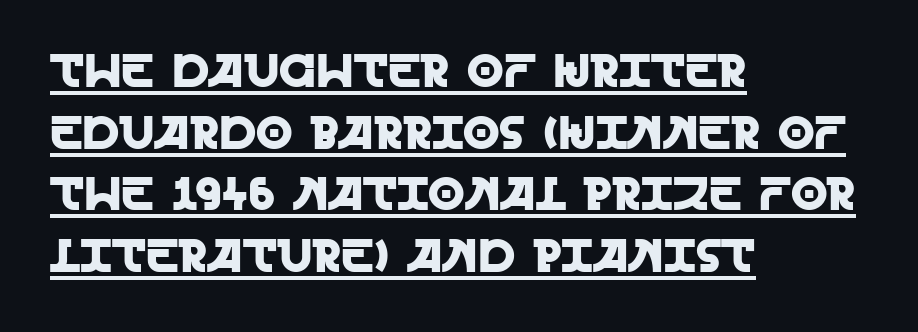
Q: Is the text italic (slanted)? A: No, it is upright.
Q: Is the typeface a serif or a sans-serif typeface? A: Sans-serif.
Q: Is the text underlined? A: Yes.
Q: How is the paragraph aligned? A: Left-aligned.
Q: Is the spacing between letters normal or unusually wide? A: Normal.
Q: Is the spacing between lines tight, normal or loose? A: Normal.
Q: Width (condensed, normal, or wide)? A: Normal.
Q: x-height? A: Large.
Q: Monospaced? A: No.
